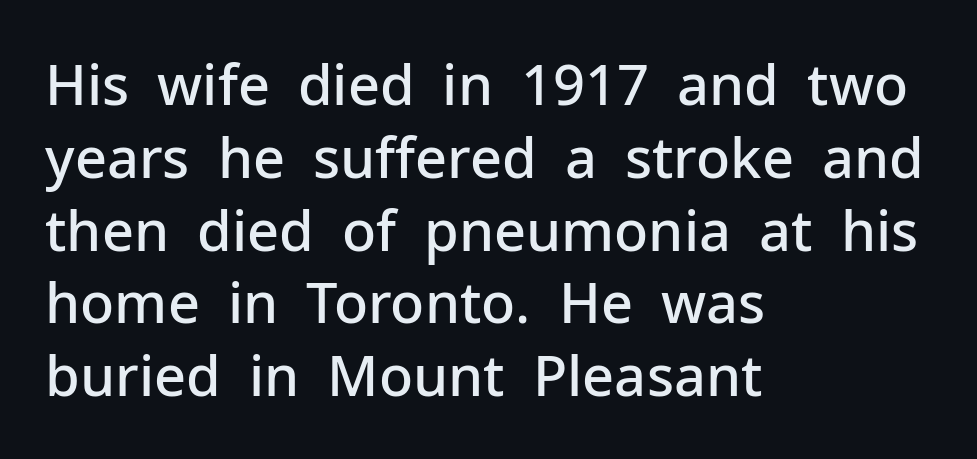
The image shows 56 px semibold sans-serif type, upright; set left-aligned, normal line spacing (1.3x), normal letter spacing, not underlined; low stroke contrast and a medium x-height.
